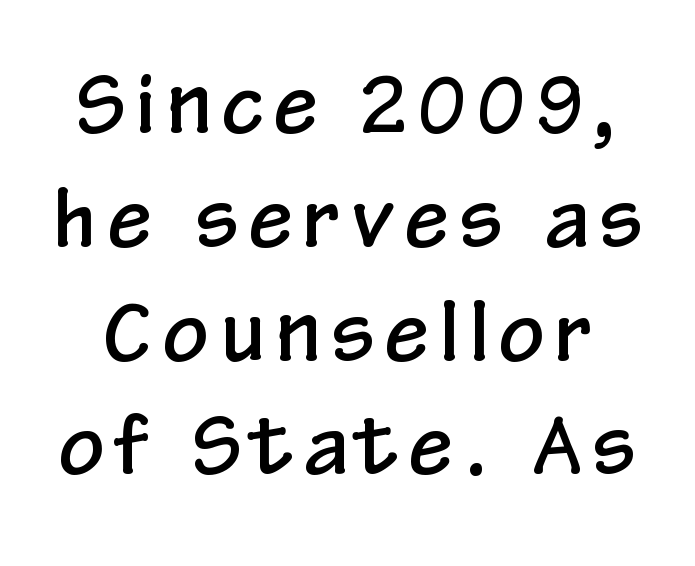
The face used here is proportionally spaced, like ordinary book or web type. Baseline-to-baseline distance is the conventional proportion of letter height. Is this a sans? Yes — the strokes have no serifs. It's the straight-up-and-down kind of type.
